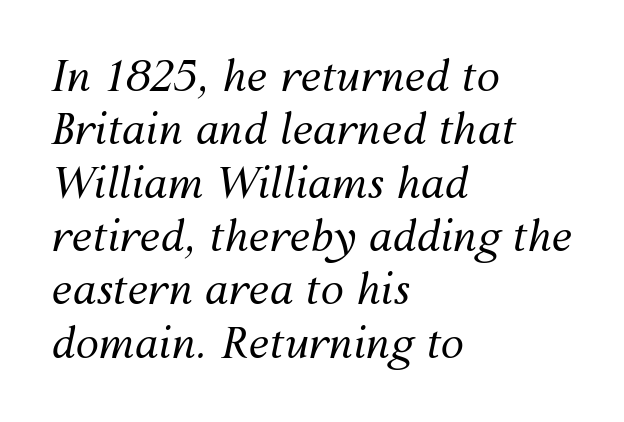
Tracking here is standard; glyphs follow each other at the usual distance. Varying glyph widths throughout — classic text-font behaviour. This sample uses an oblique cut, with every glyph tilted off the vertical. Is the type heavy? It reads as light-to-regular instead.
